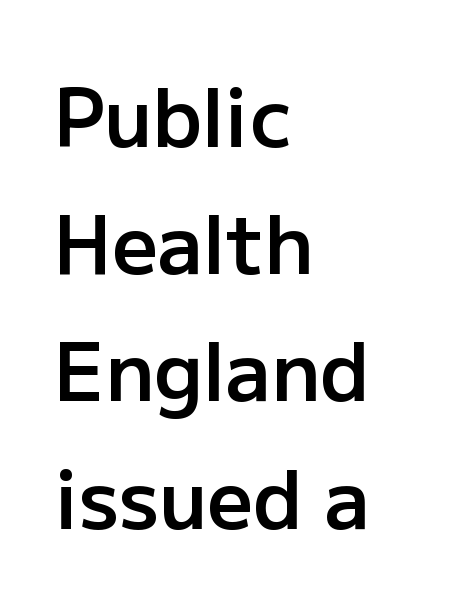
Ordinary non-slanted type is in use. Layout note: lines flush left. Unlike a traditional serif, this face leaves its strokes unadorned. The tracking reads as untouched default to a designer's eye. A bare baseline throughout the passage.
